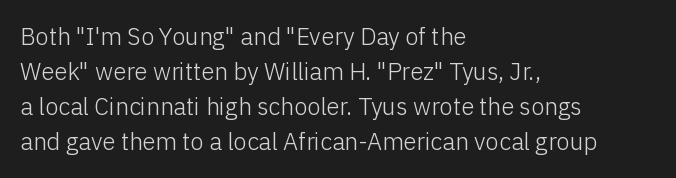
{"italic": "no", "bold": "no", "underline": "no", "align": "left", "line_spacing": "normal", "line_spacing_ratio": 1.46, "letter_spacing": "normal", "letter_spacing_em": 0.0, "glyph_px": 24}
